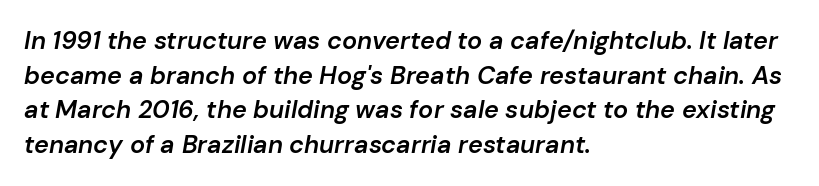
{"italic": "yes", "lean": "right", "slant_degrees": 10, "bold": "semi", "underline": "no", "align": "left", "line_spacing": "normal", "line_spacing_ratio": 1.39, "letter_spacing": "normal", "letter_spacing_em": 0.0, "glyph_px": 25}
